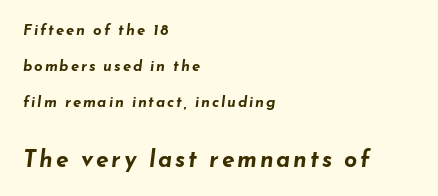
Q: Is the text bold? A: Yes.
Q: Is the text italic (slanted)? A: Yes, it leans right by about 7 degrees.
Q: Is the text underlined? A: No.
Q: How is the paragraph aligned? A: Left-aligned.
Q: Is the spacing between lines tight, normal or loose? A: Loose.
Q: Which block of text is set in a larger size, the first (top) or the second (bottom)? A: The second (bottom) one.
